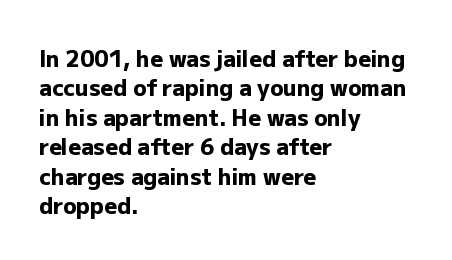
{"italic": "no", "bold": "yes", "underline": "no", "align": "left", "line_spacing": "normal", "line_spacing_ratio": 1.34, "letter_spacing": "normal", "letter_spacing_em": 0.0, "glyph_px": 22}
